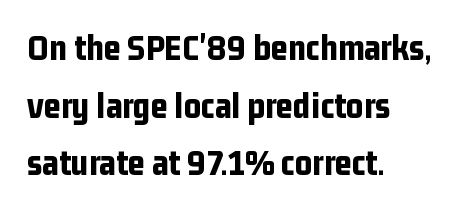
The image shows 37 px bold, condensed sans-serif type, upright; set left-aligned, normal line spacing (1.56x), normal letter spacing, not underlined; low stroke contrast and a medium x-height.
